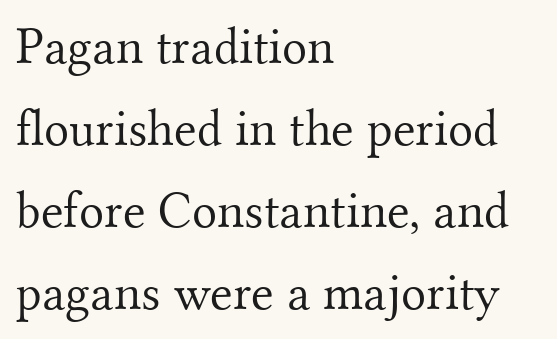
The lettering stays uniformly vertical, giving the passage a roman look. Stems and bowls with no extra thickness — not bold. The letters advance in unequal steps, a hallmark of proportional type. Vertical spacing — default. Is the block centered? No — it sits flush against the left margin.
